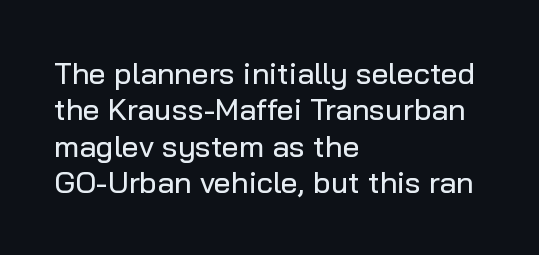
Nobody drew a line under any word here. These lines are composed in type without serifs. The compositor pushed each line to the left boundary. Students, note that the glyphs here touch the page at normal intervals.
